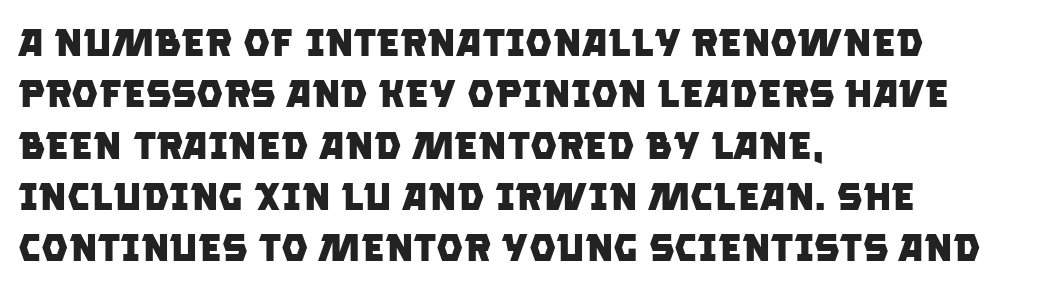
{"serif": "no", "bold": "yes", "weight": "heavy", "width": "normal", "stroke_contrast": "low", "x_height": "large", "monospaced": "no", "underline": "no", "align": "left", "line_spacing": "normal", "line_spacing_ratio": 1.35, "letter_spacing": "normal", "letter_spacing_em": 0.0, "glyph_px": 38}
